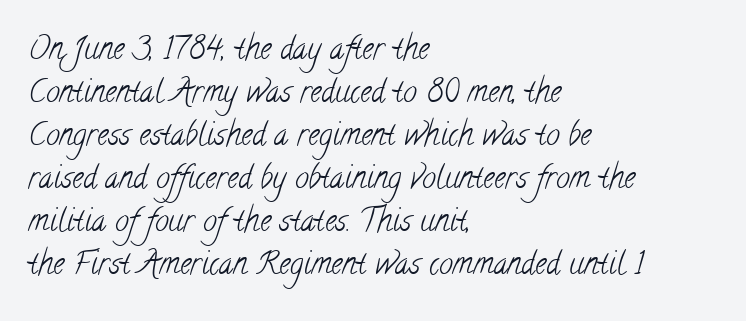
The image shows 31 px light, condensed serif type; set left-aligned, normal line spacing (1.39x), normal letter spacing, not underlined; low stroke contrast and a small x-height.
